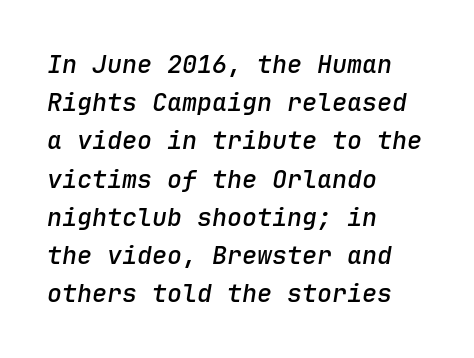
Q: Is the text bold? A: Semi-bold.
Q: Is the text italic (slanted)? A: Yes, it leans right by about 9 degrees.
Q: Is the text underlined? A: No.
Q: How is the paragraph aligned? A: Left-aligned.
Q: Is the spacing between letters normal or unusually wide? A: Normal.
Q: Is the spacing between lines tight, normal or loose? A: Normal.
